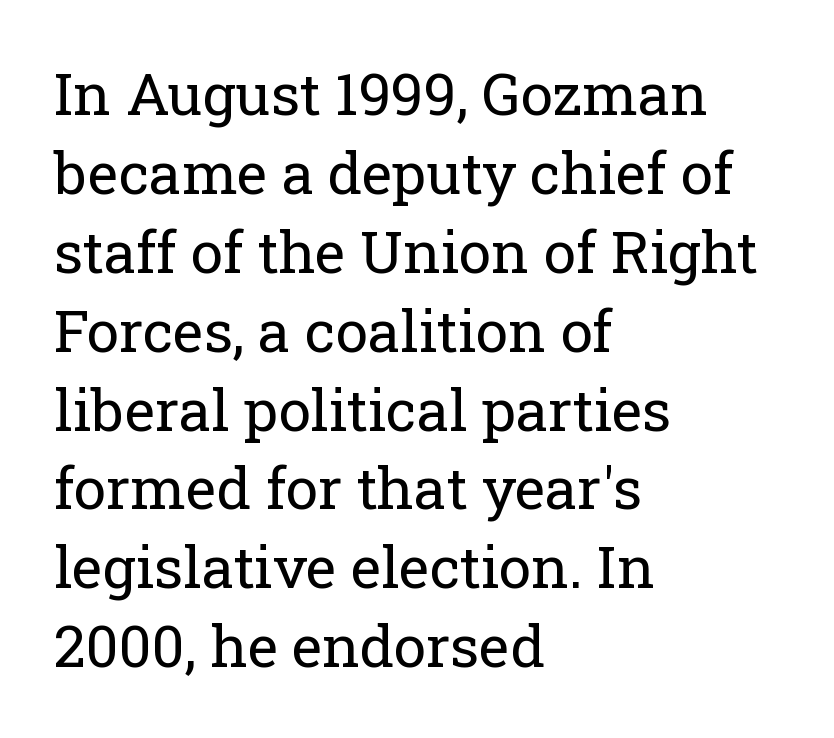
The block of text has a typical density, with ordinary space between rows. Classification — serif. Characters follow at the spacing the type designer built in. The gap between lines stays unmarked.
